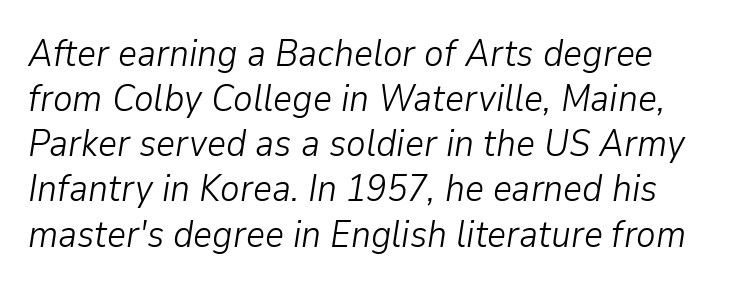
{"italic": "yes", "lean": "right", "slant_degrees": 9, "bold": "no", "weight": "light", "width": "normal", "stroke_contrast": "low", "x_height": "medium", "monospaced": "no", "underline": "no", "line_spacing_ratio": 1.22, "letter_spacing": "normal", "letter_spacing_em": 0.0, "glyph_px": 37}
